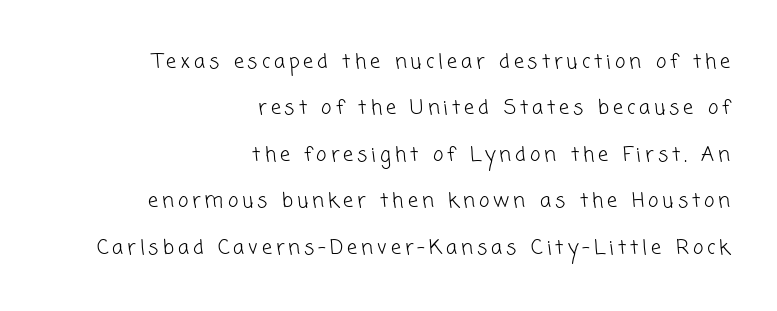
Beneath every word, the page is bare. The block of text is sparse from top to bottom, with ample space between rows. The typeface has the unassuming heft of standard copy or less. Horizontal alignment here is rightward, an uncommon choice for prose. Honestly, the letter spacing is so wide it's the main thing you notice.
